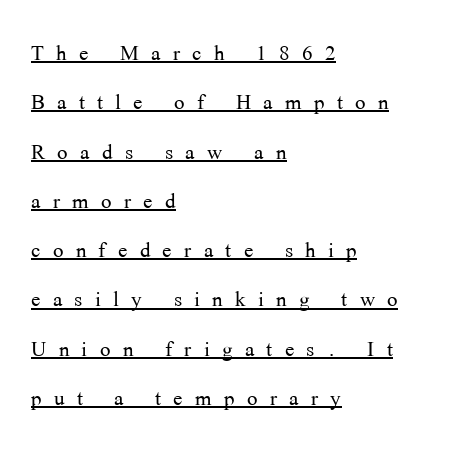
{"serif": "yes", "italic": "no", "bold": "no", "weight": "light", "width": "normal", "stroke_contrast": "medium", "x_height": "medium", "monospaced": "no", "underline": "yes", "align": "left", "line_spacing_ratio": 1.76, "letter_spacing": "wide", "letter_spacing_em": 0.44, "glyph_px": 28}
